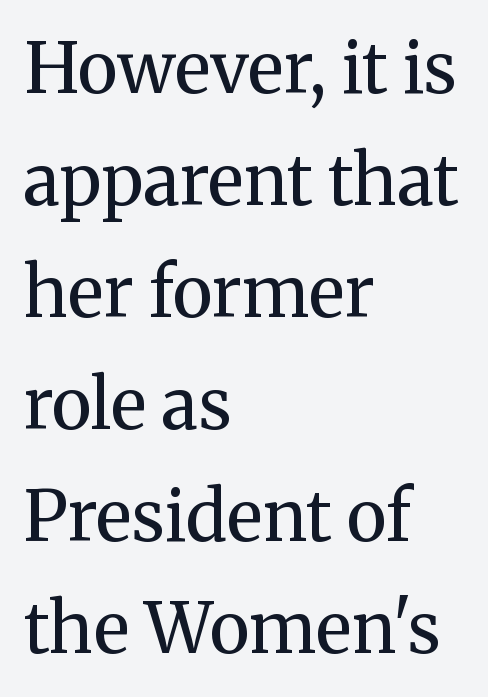
The image shows 70 px regular-weight serif type, upright; set left-aligned, normal line spacing (1.6x), normal letter spacing, not underlined; medium stroke contrast and a medium x-height.
